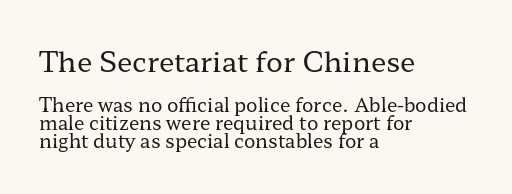
{"serif": "yes", "italic": "no", "bold": "no", "weight": "regular", "width": "wide", "stroke_contrast": "low", "x_height": "medium", "monospaced": "no", "underline": "no", "align": "left", "line_spacing": "tight", "line_spacing_ratio": 0.97, "letter_spacing": "normal", "letter_spacing_em": 0.0, "larger_block": "first", "size_ratio": 1.47, "glyph_px": 28}
